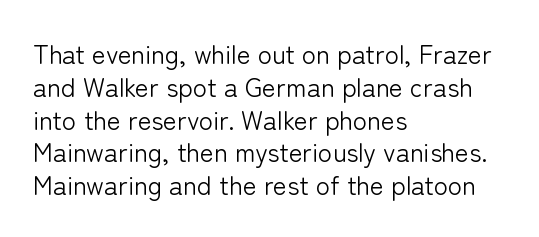
{"italic": "no", "bold": "no", "underline": "no", "align": "left", "line_spacing": "normal", "line_spacing_ratio": 1.26, "letter_spacing": "normal", "letter_spacing_em": 0.0, "glyph_px": 26}
